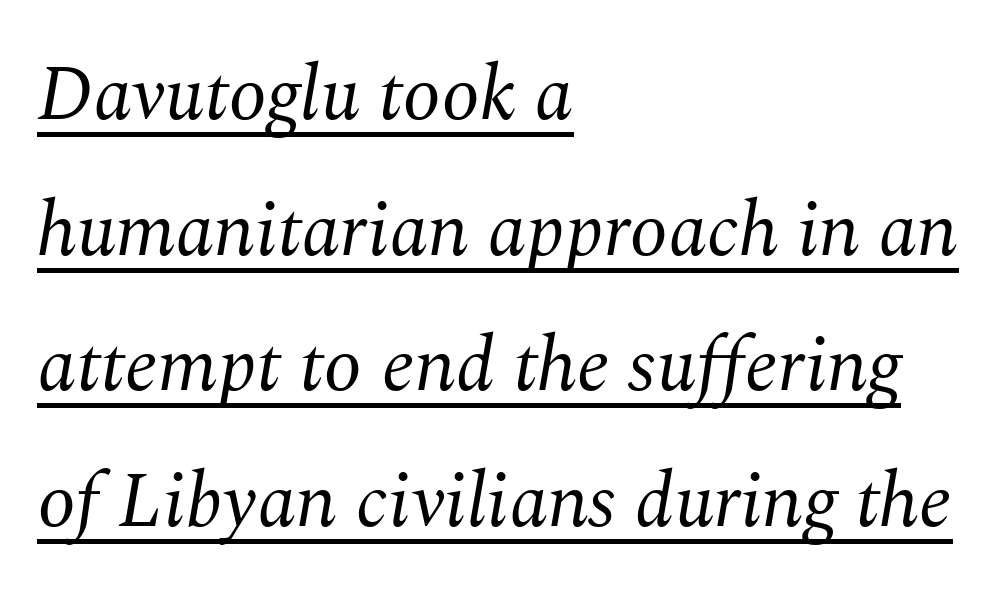
The image shows 77 px regular-weight serif type, italic (leaning right); set left-aligned, line spacing 1.76x, normal letter spacing, underlined; medium stroke contrast and a medium x-height.
